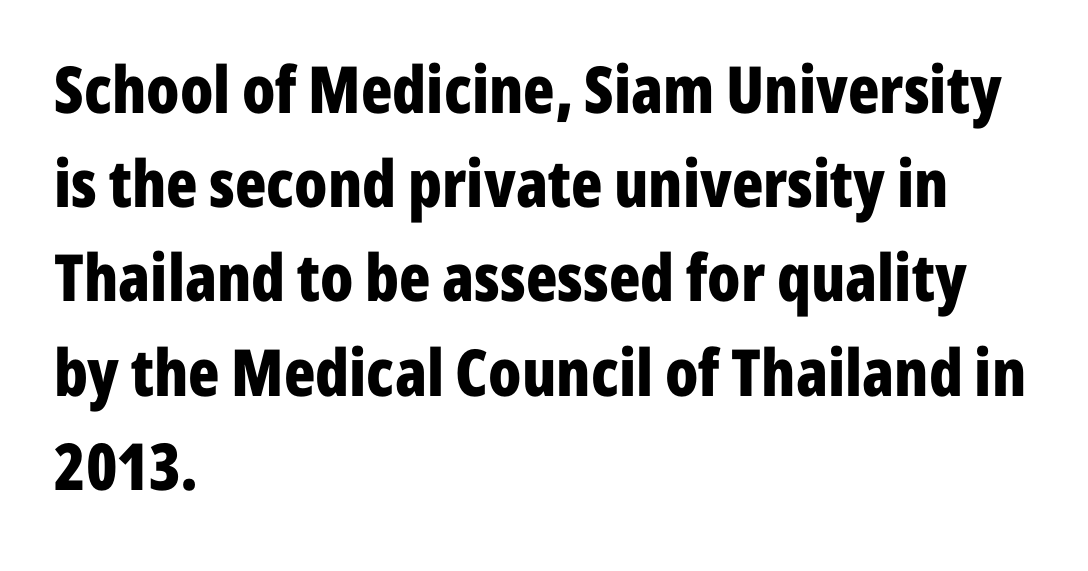
Q: Is the text bold? A: Yes.
Q: Is the text italic (slanted)? A: No, it is upright.
Q: Is the typeface a serif or a sans-serif typeface? A: Sans-serif.
Q: Is the text underlined? A: No.
Q: How is the paragraph aligned? A: Left-aligned.
Q: Is the spacing between letters normal or unusually wide? A: Normal.
Q: Is the spacing between lines tight, normal or loose? A: Normal.
Q: Width (condensed, normal, or wide)? A: Condensed.
Q: Stroke contrast? A: Low.
Q: x-height? A: Medium.
Q: Monospaced? A: No.
